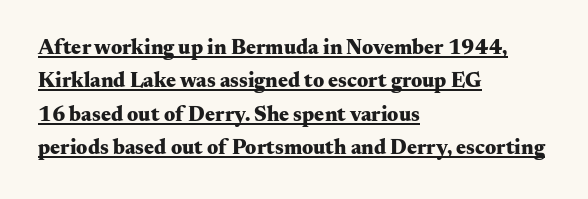
Q: Is the text bold? A: Yes.
Q: Is the text italic (slanted)? A: No, it is upright.
Q: Is the text underlined? A: Yes.
Q: How is the paragraph aligned? A: Left-aligned.
Q: Is the spacing between letters normal or unusually wide? A: Normal.
Q: Is the spacing between lines tight, normal or loose? A: Normal.
